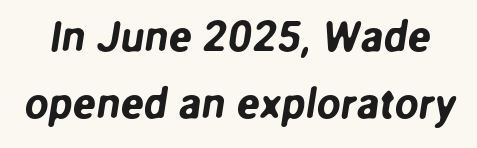
Look at the bottom of the vertical strokes: they stop flat, with no serifs. Words appear dense and cohesive because spacing is normal. The words here are not underlined. Does the leading feel generous? No, just average. The passage shown is typed in a proportional face where columns would drift.
